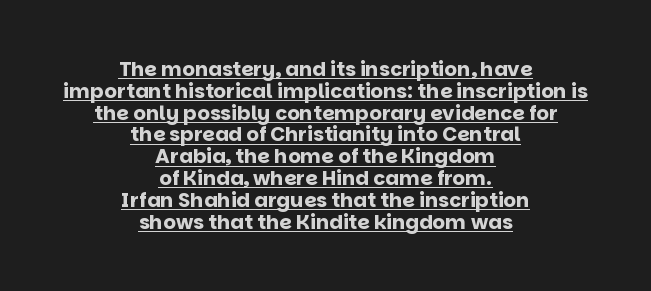
{"italic": "no", "bold": "yes", "underline": "yes", "align": "center", "line_spacing": "tight", "line_spacing_ratio": 1.09, "letter_spacing": "normal", "letter_spacing_em": 0.0, "glyph_px": 20}
